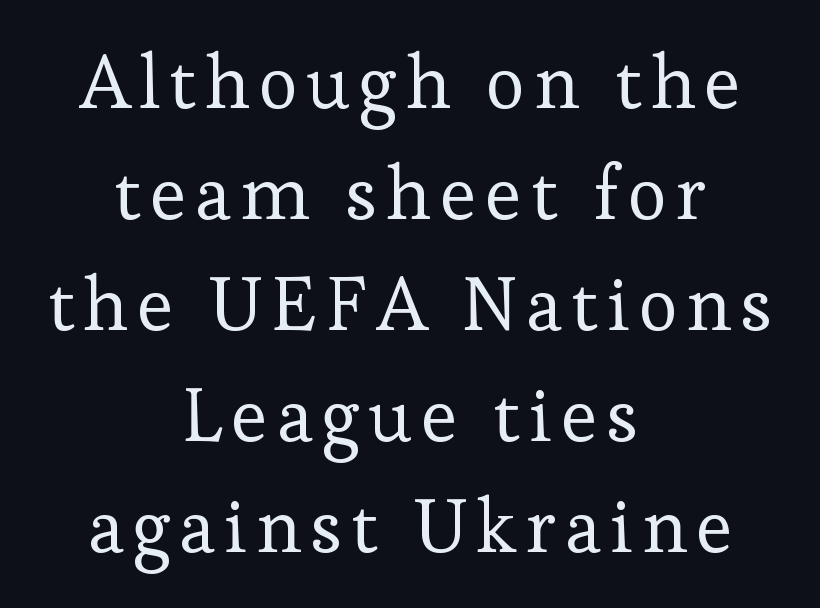
Unbolded letterforms with no extra heft. The rendering positions every line midway between the sides. Think of a printed novel: that variable character pitch is what you see here. What kind of face is this? One with serifs.
